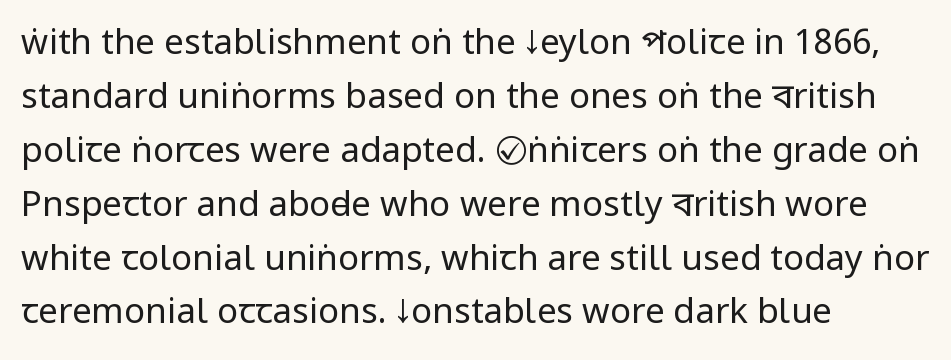
Line beginnings align vertically; line endings do not. This sample uses a sans-serif face. Weight class: somewhere from thin through regular. Reading down the column, the eye jumps a familiar distance to each next line. This sample uses plain, unmodified letter spacing. Tall strokes in this sample are plumb rather than angled.
